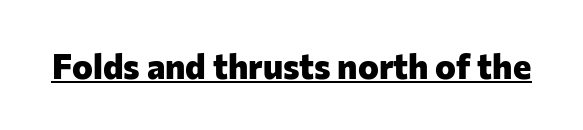
The image shows 35 px heavy sans-serif type, upright; set normal letter spacing, underlined; low stroke contrast and a medium x-height.
